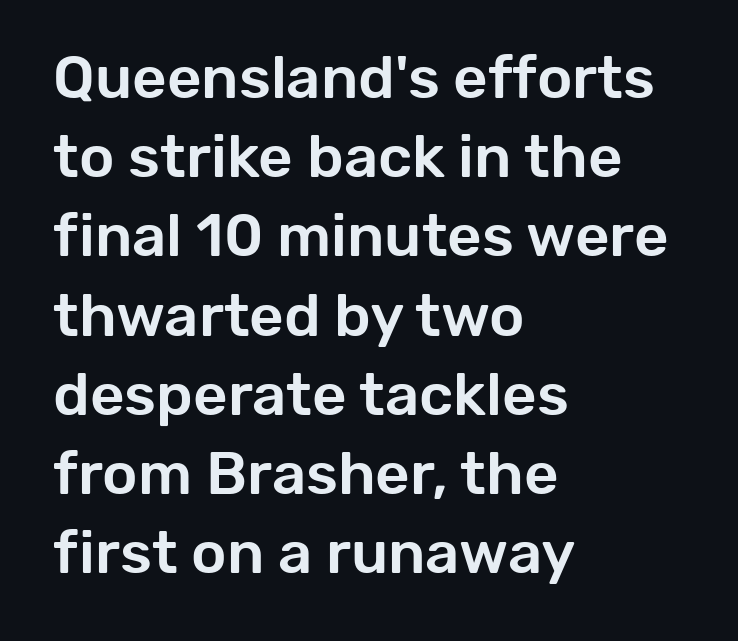
Ordinary non-slanted type is in use. A classic flush-left, rag-right setting is used for this passage. In terms of letterspacing, this is plain default setting. Letters rest on an invisible, unmarked baseline. The letters carry no serifs — their stems end cleanly without finishing strokes.
